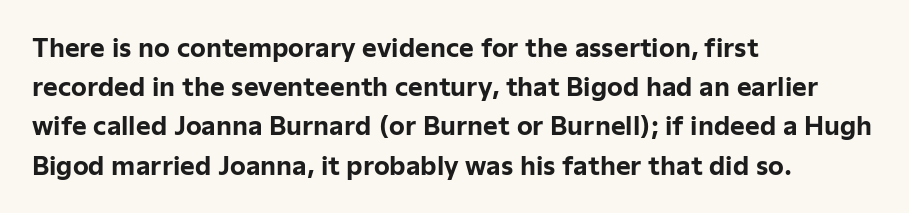
{"italic": "no", "bold": "yes", "underline": "no", "align": "left", "line_spacing": "normal", "line_spacing_ratio": 1.57, "letter_spacing": "normal", "letter_spacing_em": 0.0, "glyph_px": 25}
